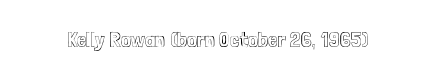
Tall strokes in this sample are plumb rather than angled. Short note: letters normally spaced. Lines of text with bare space underneath.
